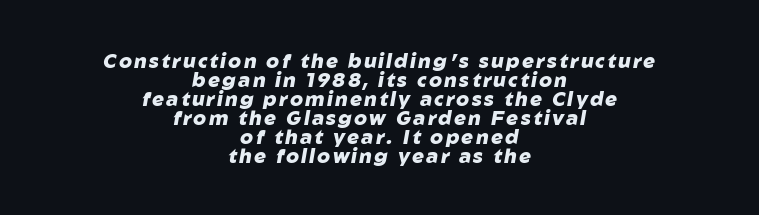
The image shows 20 px bold type, italic (leaning right); set centered, tight line spacing (0.95x), not underlined.
